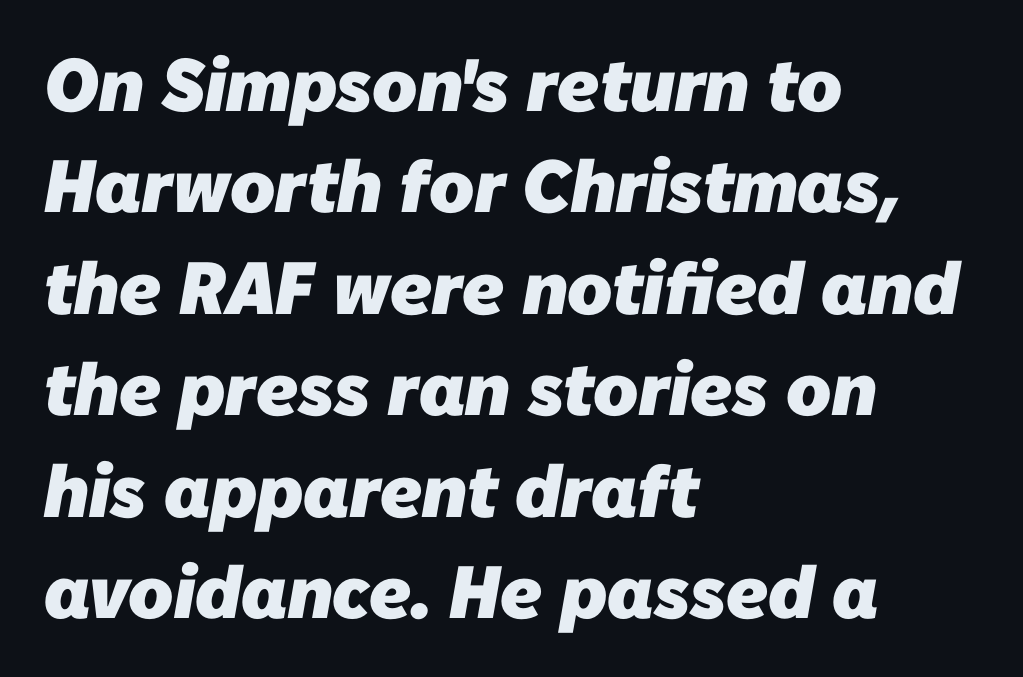
The image shows 74 px heavy sans-serif type; set left-aligned, normal line spacing (1.37x), normal letter spacing, not underlined; low stroke contrast and a medium x-height.
